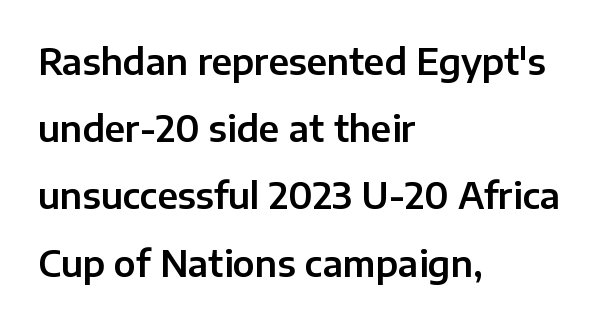
Q: Is the text italic (slanted)? A: No, it is upright.
Q: Is the typeface a serif or a sans-serif typeface? A: Sans-serif.
Q: Is the text underlined? A: No.
Q: How is the paragraph aligned? A: Left-aligned.
Q: Is the spacing between letters normal or unusually wide? A: Normal.
Q: Is the spacing between lines tight, normal or loose? A: Loose.
Q: Width (condensed, normal, or wide)? A: Normal.
Q: Stroke contrast? A: Low.
Q: x-height? A: Medium.
Q: Monospaced? A: No.
